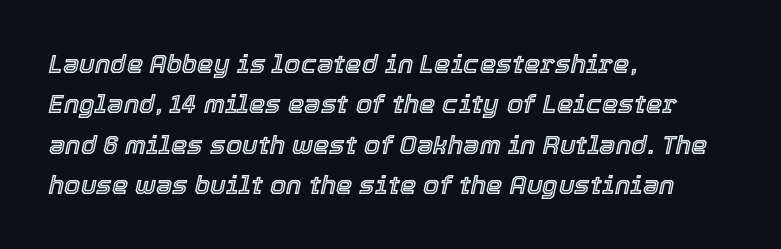
Default kerning and tracking; the words read as compact shapes. Summary of vertical rhythm: regular, with standard interline spacing. Nobody drew a line under any word here. In terms of posture, this sample is oblique. Casual observation: everything's shoved over to the left.
